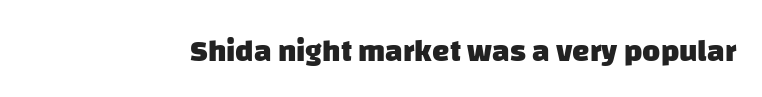
{"serif": "no", "bold": "yes", "weight": "heavy", "width": "normal", "stroke_contrast": "low", "x_height": "large", "monospaced": "no", "underline": "no", "letter_spacing": "normal", "letter_spacing_em": 0.0, "glyph_px": 31}
